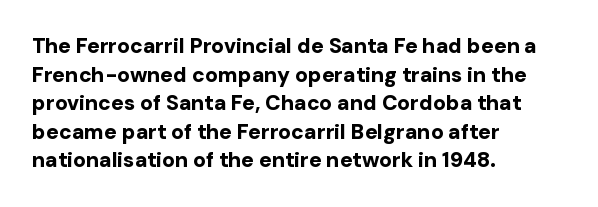
The image shows 21 px bold type, upright; set left-aligned, normal line spacing (1.36x), normal letter spacing, not underlined.
